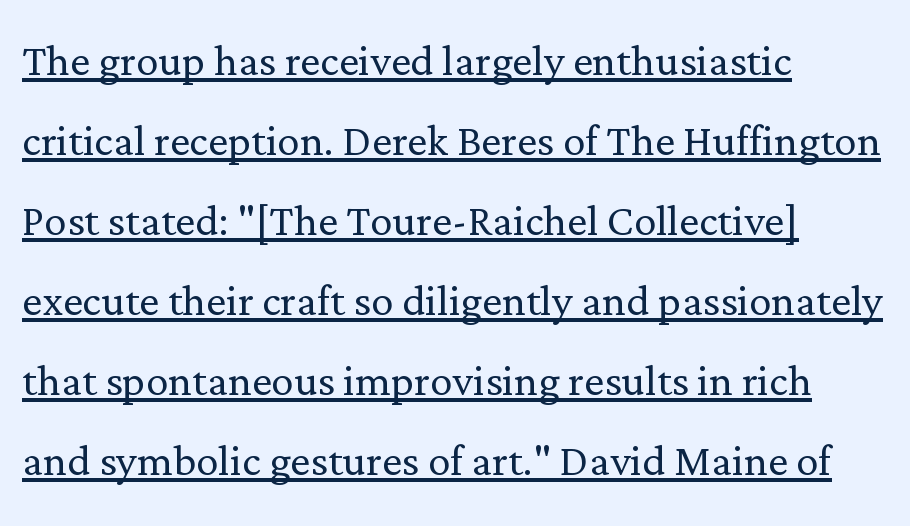
Q: Is the text bold? A: No.
Q: Is the text italic (slanted)? A: No, it is upright.
Q: Is the typeface a serif or a sans-serif typeface? A: Serif.
Q: Is the text underlined? A: Yes.
Q: How is the paragraph aligned? A: Left-aligned.
Q: Is the spacing between letters normal or unusually wide? A: Normal.
Q: Is the spacing between lines tight, normal or loose? A: Normal.
Q: Width (condensed, normal, or wide)? A: Normal.
Q: Stroke contrast? A: Low.
Q: x-height? A: Medium.
Q: Monospaced? A: No.
